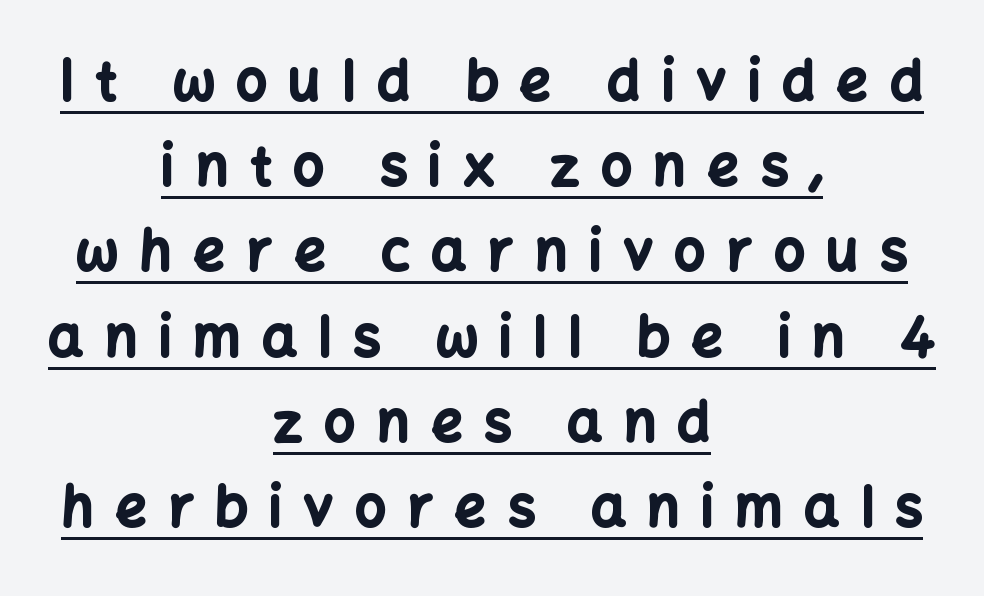
Nope, no serifs anywhere on these letters. The whitespace from short lines is split evenly between both sides. Between one letter and the next there's a generous, obvious gap. The vertical gap from one line to the next is medium.
